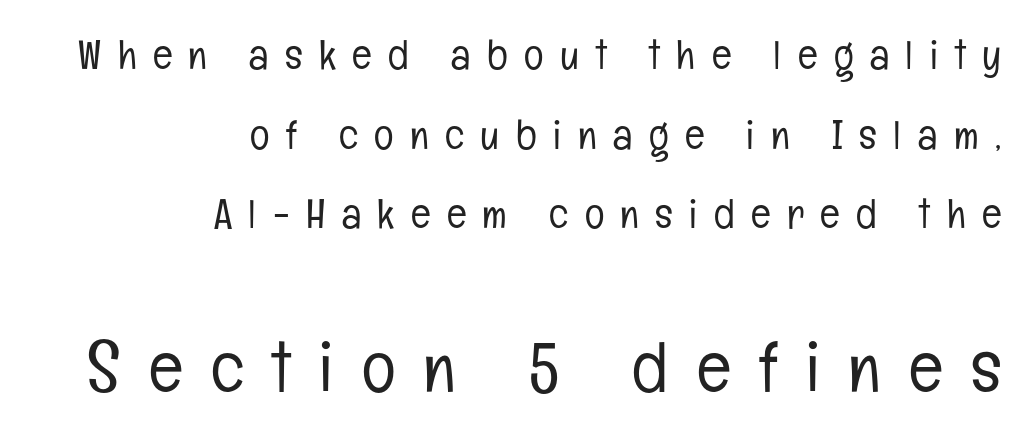
The axis of the letterforms is exactly vertical. The rendering enlarges the type as you move from the upper chunk to the lower. The string is rendered with underlining switched off. The glyphs in this specimen are sans serif.
